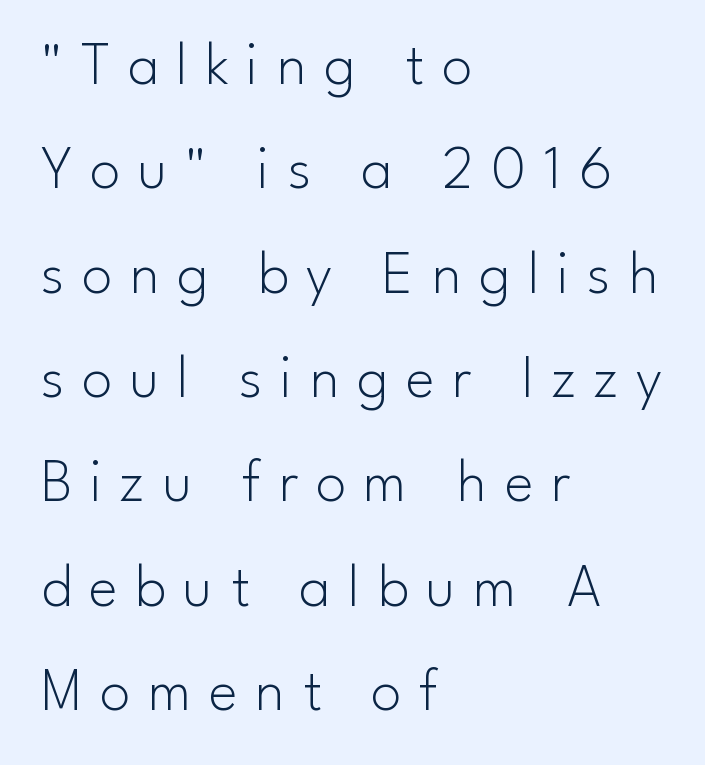
The image shows 61 px light sans-serif type, upright; set left-aligned, line spacing 1.71x, unusually wide letter spacing (+0.29 em), not underlined; low stroke contrast and a small x-height.
